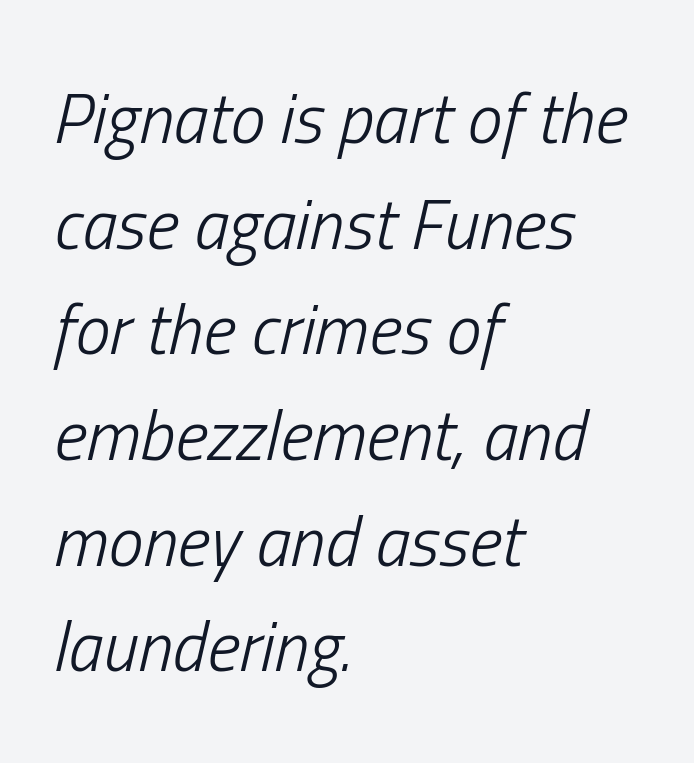
The image shows 70 px light, condensed type, italic (leaning right); set left-aligned, normal line spacing (1.51x), normal letter spacing, not underlined; low stroke contrast and a medium x-height.
